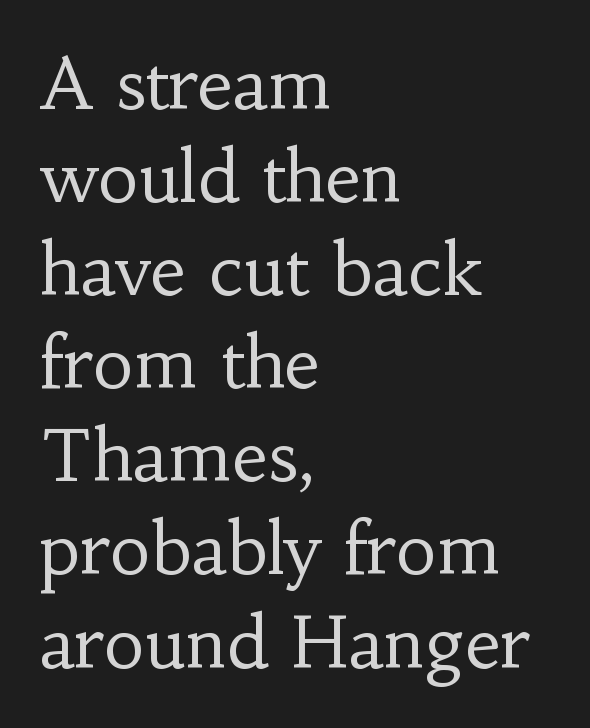
{"serif": "yes", "italic": "no", "bold": "no", "weight": "regular", "width": "normal", "stroke_contrast": "low", "x_height": "small", "monospaced": "no", "underline": "no", "align": "left", "line_spacing": "normal", "line_spacing_ratio": 1.33, "letter_spacing": "normal", "letter_spacing_em": 0.0, "glyph_px": 70}
